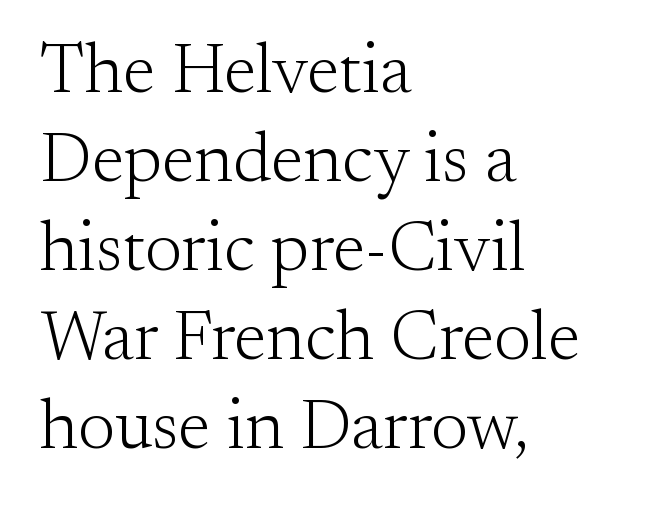
Q: Is the text bold? A: No.
Q: Is the text italic (slanted)? A: No, it is upright.
Q: Is the typeface a serif or a sans-serif typeface? A: Serif.
Q: Is the text underlined? A: No.
Q: How is the paragraph aligned? A: Left-aligned.
Q: Is the spacing between letters normal or unusually wide? A: Normal.
Q: Is the spacing between lines tight, normal or loose? A: Normal.
Q: Width (condensed, normal, or wide)? A: Normal.
Q: Stroke contrast? A: Medium.
Q: x-height? A: Small.
Q: Monospaced? A: No.
